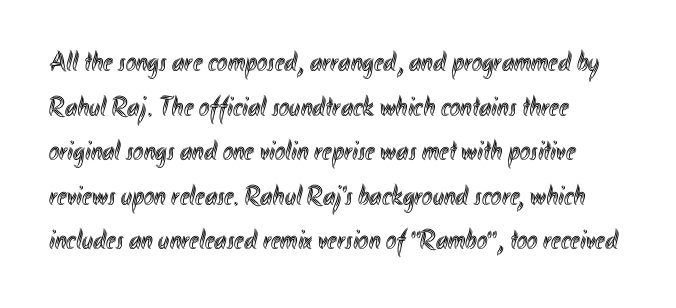
The image shows 28 px condensed type; set left-aligned, normal line spacing (1.59x), normal letter spacing, not underlined; a small x-height.
